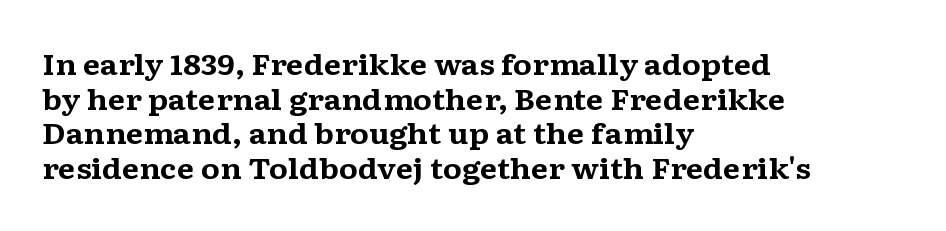
This is serif lettering, the kind often seen in printed books. The letters advance in unequal steps, a hallmark of proportional type. The passage shown has conventional tracking throughout. As a designer I'd log this as weight 700, bold. The rag falls on the right side of this text block. The strip under each line holds only bare page.
